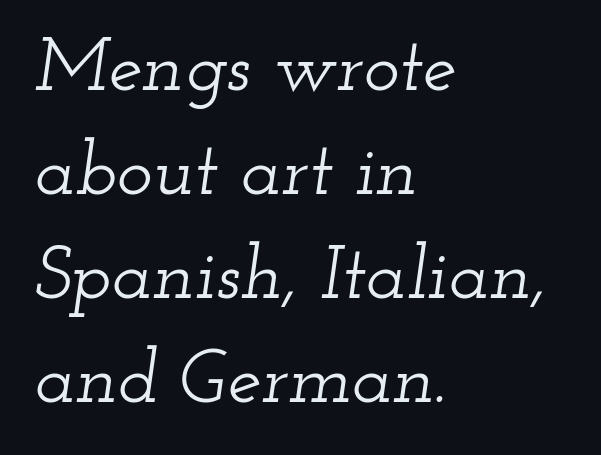
{"serif": "yes", "italic": "yes", "lean": "right", "slant_degrees": 12, "width": "wide", "stroke_contrast": "low", "x_height": "small", "monospaced": "no", "underline": "no", "align": "left", "line_spacing": "normal", "line_spacing_ratio": 1.37, "letter_spacing": "normal", "letter_spacing_em": 0.0, "glyph_px": 76}
